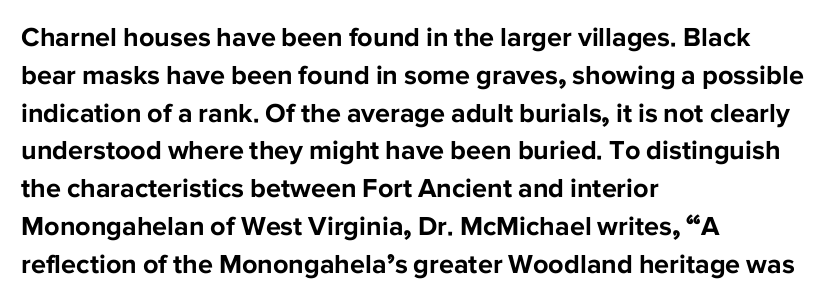
Line spacing here is normal. The baseline area is clear. This sample uses an upright cut, with every glyph sitting square on the baseline. These lines keep a tight, regular rhythm from letter to letter. Line beginnings align vertically; line endings do not.
